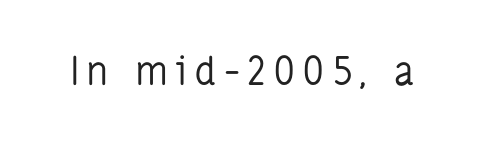
{"serif": "no", "italic": "no", "bold": "no", "weight": "regular", "width": "condensed", "stroke_contrast": "low", "x_height": "medium", "monospaced": "no", "underline": "no", "letter_spacing": "wide", "letter_spacing_em": 0.22, "glyph_px": 39}
